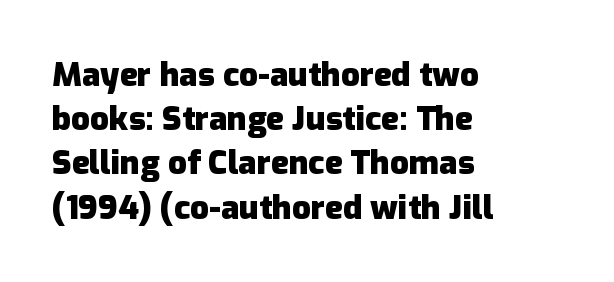
{"serif": "no", "italic": "no", "bold": "yes", "weight": "heavy", "width": "normal", "stroke_contrast": "low", "x_height": "medium", "monospaced": "no", "underline": "no", "align": "left", "line_spacing": "normal", "line_spacing_ratio": 1.34, "letter_spacing": "normal", "letter_spacing_em": 0.0, "glyph_px": 33}
